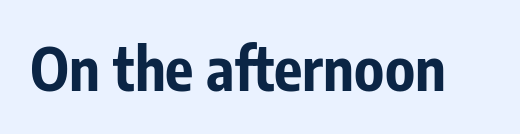
The image shows 59 px bold, condensed sans-serif type, upright; set normal letter spacing, not underlined; low stroke contrast and a medium x-height.
